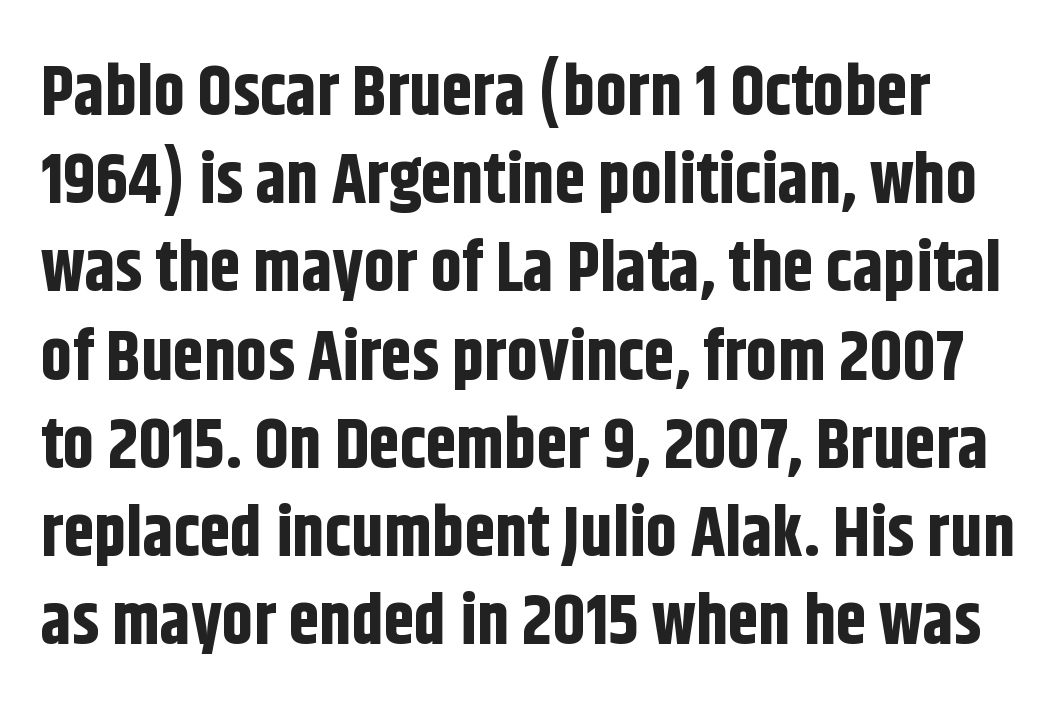
The letterforms sit shoulder to shoulder at normal distance. Posture: straight, roman, zero tilt. The designer went with a sans here, leaving each stem footless. The space beneath each line is pristine and unruled.
